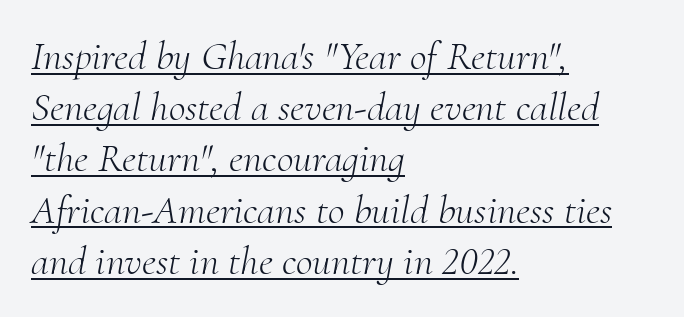
Q: Is the text bold? A: No.
Q: Is the text italic (slanted)? A: Yes, it leans right by about 10 degrees.
Q: Is the typeface a serif or a sans-serif typeface? A: Serif.
Q: Is the text underlined? A: Yes.
Q: How is the paragraph aligned? A: Left-aligned.
Q: Is the spacing between letters normal or unusually wide? A: Normal.
Q: Is the spacing between lines tight, normal or loose? A: Normal.
Q: Width (condensed, normal, or wide)? A: Normal.
Q: Stroke contrast? A: Medium.
Q: x-height? A: Small.
Q: Monospaced? A: No.
